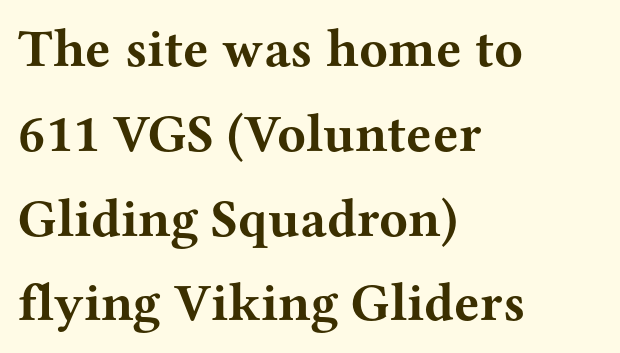
Q: Is the text bold? A: Yes.
Q: Is the text italic (slanted)? A: No, it is upright.
Q: Is the typeface a serif or a sans-serif typeface? A: Serif.
Q: Is the text underlined? A: No.
Q: How is the paragraph aligned? A: Left-aligned.
Q: Is the spacing between letters normal or unusually wide? A: Normal.
Q: Is the spacing between lines tight, normal or loose? A: Normal.
Q: Width (condensed, normal, or wide)? A: Wide.
Q: Stroke contrast? A: Medium.
Q: x-height? A: Medium.
Q: Monospaced? A: No.
